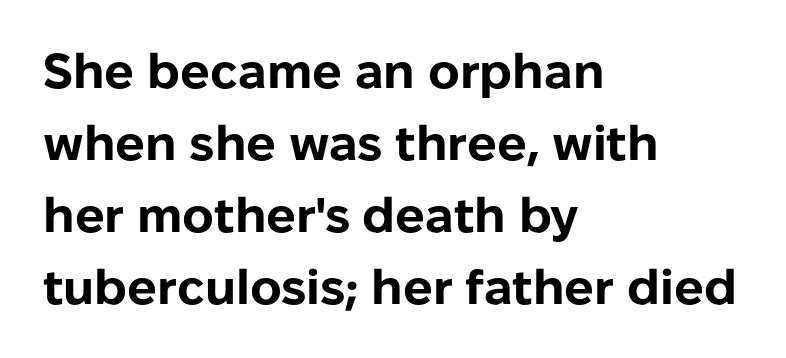
Q: Is the text bold? A: Yes.
Q: Is the text italic (slanted)? A: No, it is upright.
Q: Is the typeface a serif or a sans-serif typeface? A: Sans-serif.
Q: Is the text underlined? A: No.
Q: How is the paragraph aligned? A: Left-aligned.
Q: Is the spacing between letters normal or unusually wide? A: Normal.
Q: Is the spacing between lines tight, normal or loose? A: Normal.
Q: Width (condensed, normal, or wide)? A: Normal.
Q: Stroke contrast? A: Low.
Q: x-height? A: Medium.
Q: Monospaced? A: No.
